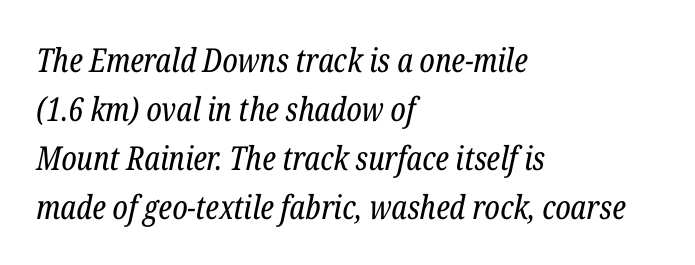
The image shows 33 px regular-weight, condensed serif type, italic (leaning right); set left-aligned, normal line spacing (1.48x), normal letter spacing, not underlined; low stroke contrast and a medium x-height.
